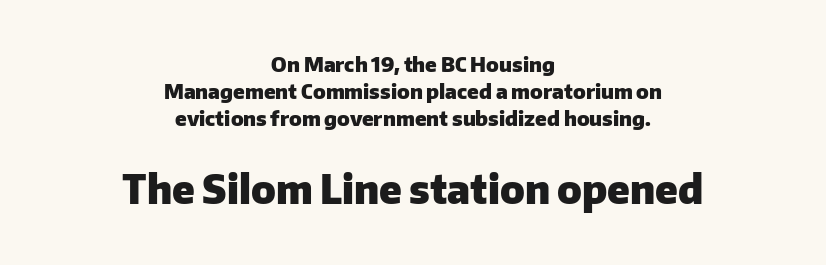
{"serif": "no", "italic": "no", "bold": "yes", "weight": "heavy", "width": "normal", "stroke_contrast": "low", "x_height": "medium", "monospaced": "no", "underline": "no", "align": "center", "line_spacing": "normal", "line_spacing_ratio": 1.35, "letter_spacing": "normal", "letter_spacing_em": 0.0, "larger_block": "second", "size_ratio": 1.95, "glyph_px": 39}
